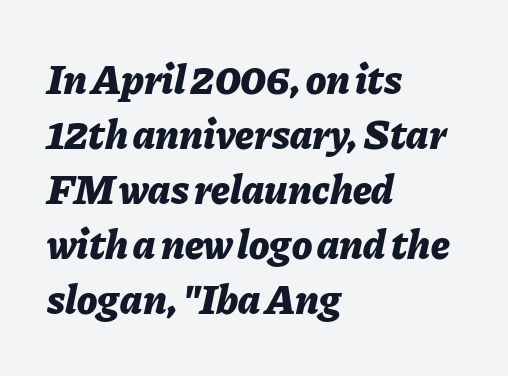
{"italic": "yes", "lean": "right", "slant_degrees": 11, "bold": "yes", "weight": "bold", "width": "normal", "stroke_contrast": "low", "x_height": "medium", "monospaced": "no", "underline": "no", "align": "left", "line_spacing": "normal", "line_spacing_ratio": 1.31, "letter_spacing": "normal", "letter_spacing_em": 0.0, "glyph_px": 42}
